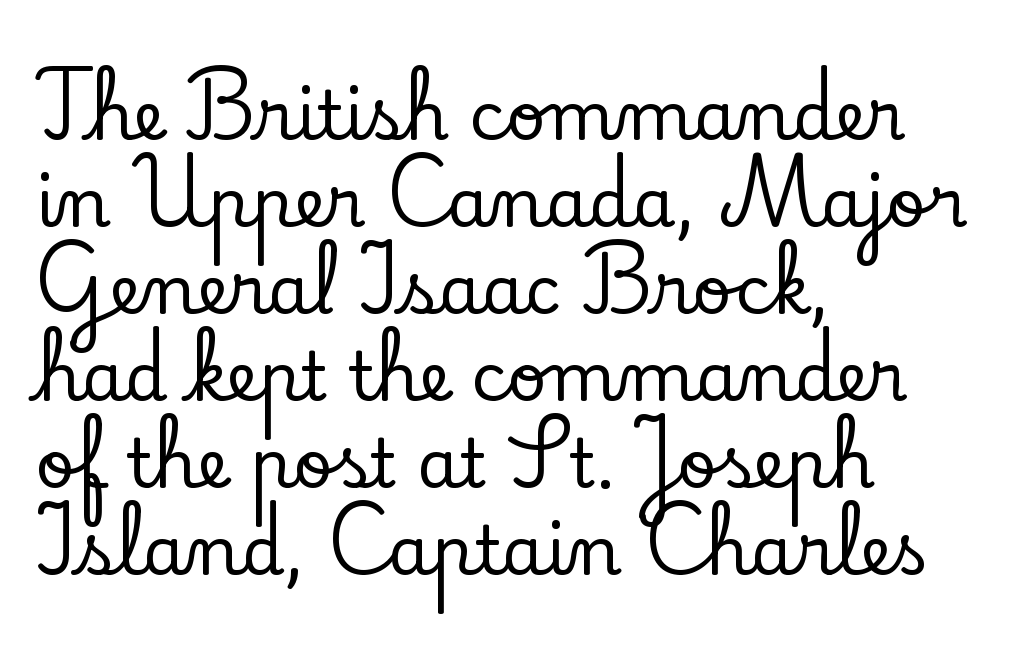
{"serif": "yes", "italic": "no", "width": "normal", "stroke_contrast": "low", "x_height": "small", "monospaced": "no", "underline": "no", "align": "left", "line_spacing": "normal", "line_spacing_ratio": 1.28, "letter_spacing": "normal", "letter_spacing_em": 0.0, "glyph_px": 68}
